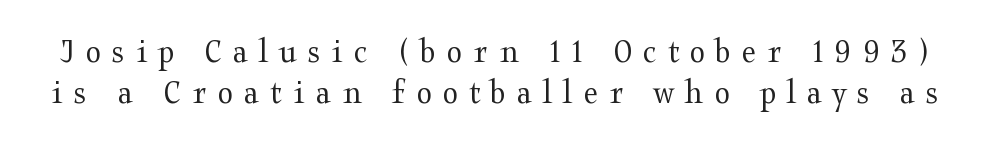
The characters display serif detailing at their extremities. Weight: not bold — regular or lighter. Each word looks stretched out because of the extra space between its letters. Note the varied advance widths — an 'i' is clearly narrower than an 'm'.
